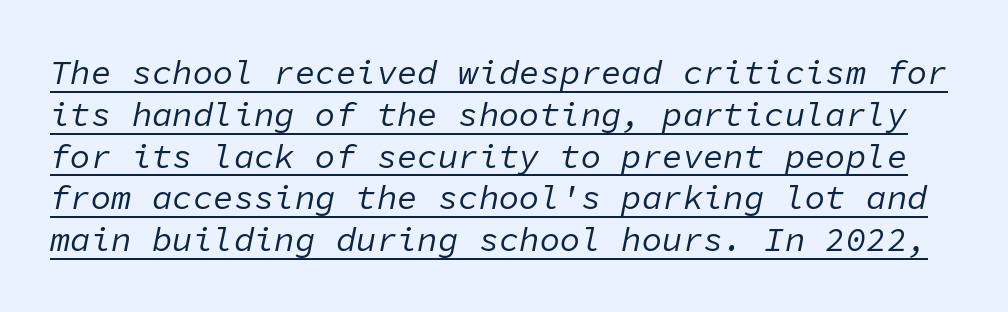
What decoration does the sample have? An underline. Spacing between characters is what you'd get straight out of the box. This sample has the even, mechanical cadence of fixed-width lettering. The face used here has a pronounced slope to its letters.
